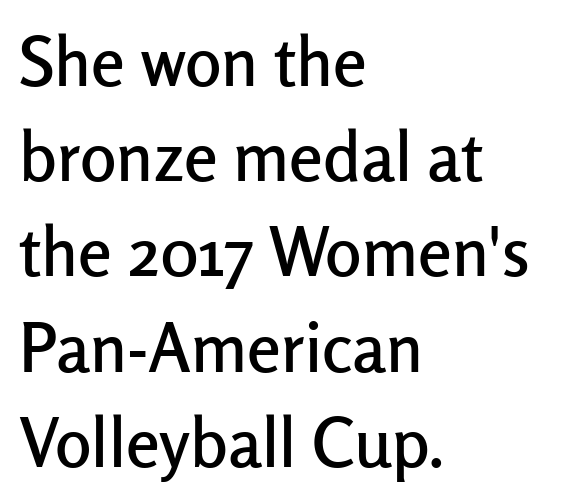
The image shows 68 px sans-serif type, upright; set left-aligned, normal line spacing (1.4x), normal letter spacing, not underlined; low stroke contrast and a medium x-height.
